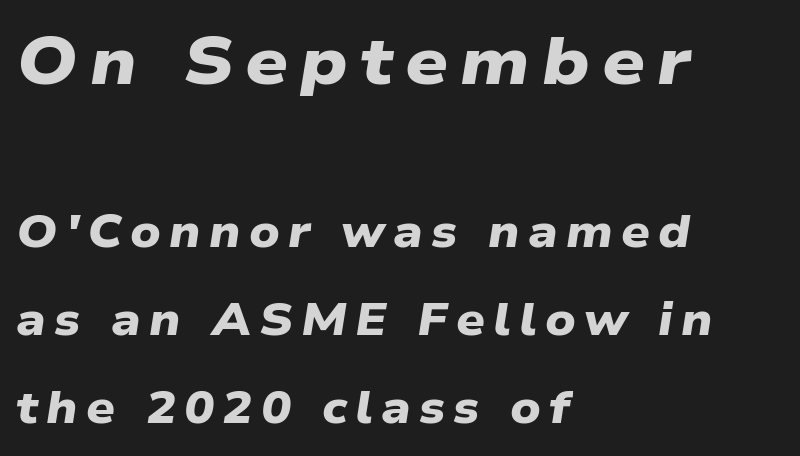
The image shows 67 px heavy, wide sans-serif type; set left-aligned, loose line spacing (1.96x), not underlined; the first (top) block is 1.49x larger; low stroke contrast and a medium x-height.
